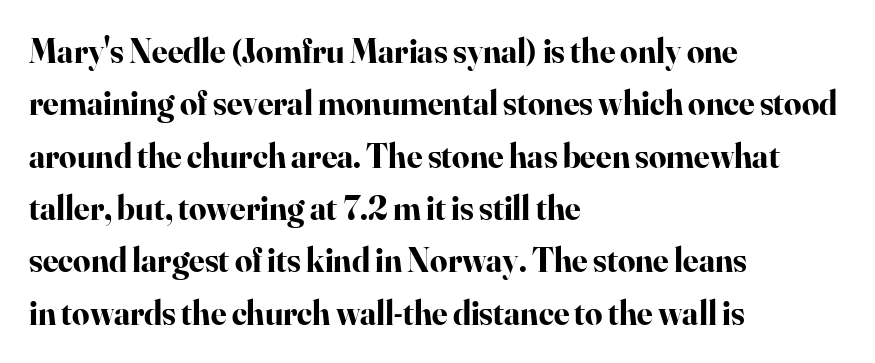
{"serif": "yes", "italic": "no", "bold": "yes", "weight": "bold", "width": "normal", "stroke_contrast": "high", "x_height": "small", "monospaced": "no", "underline": "no", "align": "left", "line_spacing": "normal", "line_spacing_ratio": 1.54, "letter_spacing": "normal", "letter_spacing_em": 0.0, "glyph_px": 34}
